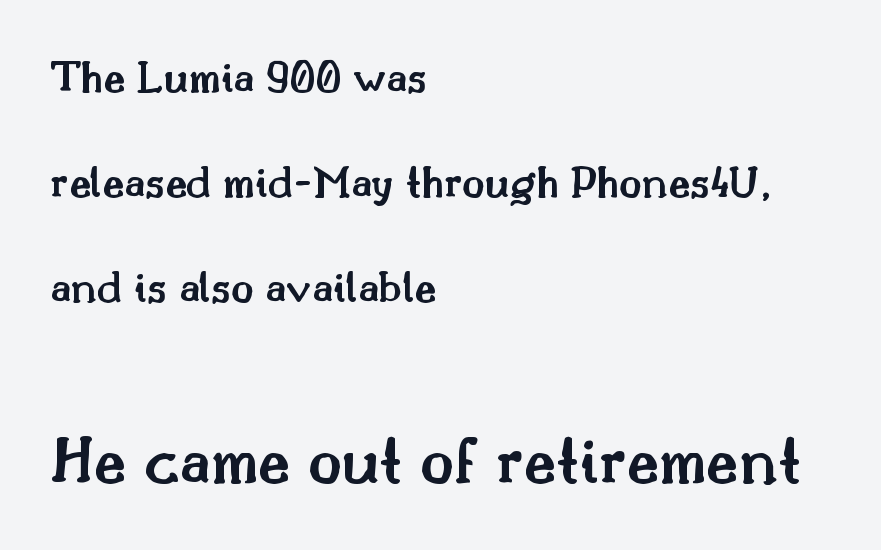
Q: Is the text bold? A: Semi-bold.
Q: Is the text italic (slanted)? A: No, it is upright.
Q: Is the typeface a serif or a sans-serif typeface? A: Serif.
Q: Is the text underlined? A: No.
Q: How is the paragraph aligned? A: Left-aligned.
Q: Is the spacing between letters normal or unusually wide? A: Normal.
Q: Is the spacing between lines tight, normal or loose? A: Loose.
Q: Which block of text is set in a larger size, the first (top) or the second (bottom)? A: The second (bottom) one.
Q: Width (condensed, normal, or wide)? A: Normal.
Q: Stroke contrast? A: Medium.
Q: x-height? A: Small.
Q: Monospaced? A: No.
